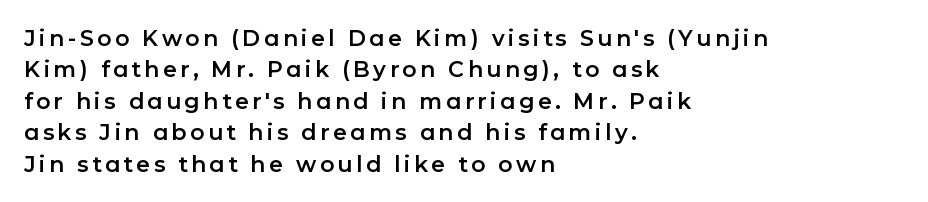
Q: Is the text italic (slanted)? A: No, it is upright.
Q: Is the text underlined? A: No.
Q: How is the paragraph aligned? A: Left-aligned.
Q: Is the spacing between lines tight, normal or loose? A: Normal.
